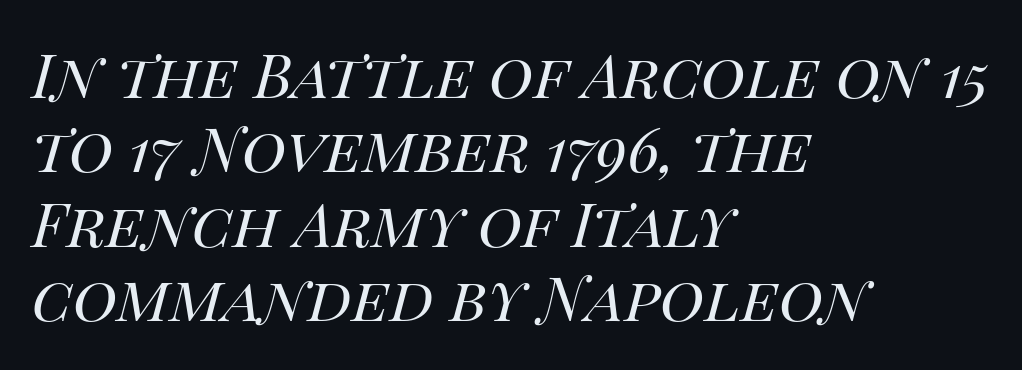
The face used here is proportionally spaced, like ordinary book or web type. The weight would be labelled regular, book, light, or lighter still. Slanted lettering throughout. The rag falls on the right side of this text block. Spacing between characters is what you'd get straight out of the box. Type without underlining.
